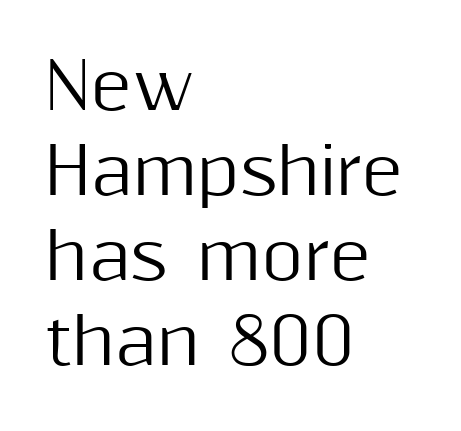
The line-height multiplier appears to be the usual default. When letters stand straight like this, we call the style roman or upright. Note: no serifs on the glyphs. Varying glyph widths throughout — classic text-font behaviour. Where is the straight margin? On the left. Descender tails drop into unmarked territory.
